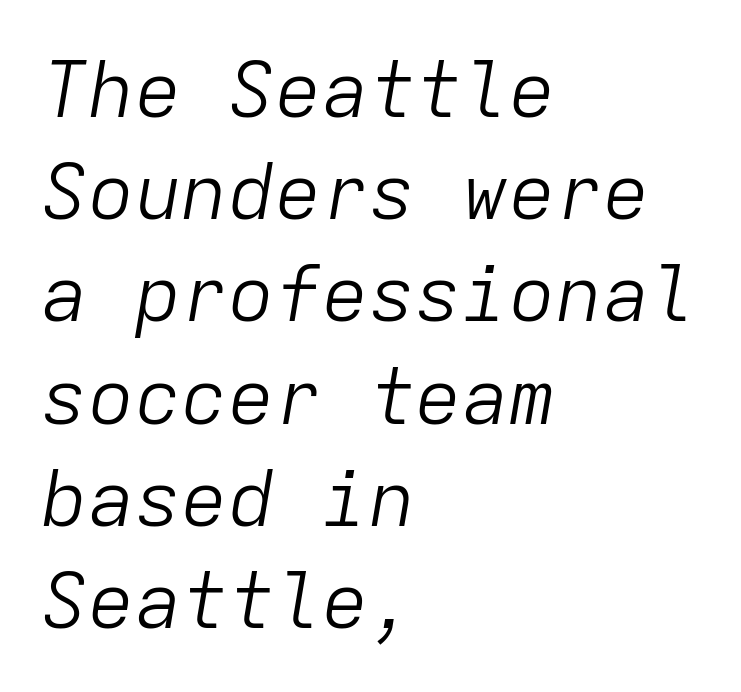
Default kerning and tracking; the words read as compact shapes. Visually the block forms a straight wall on the left and a jagged coastline on the right. The leading is moderate, giving the passage an even texture. Spacing verdict: monospaced, one width for all characters.
